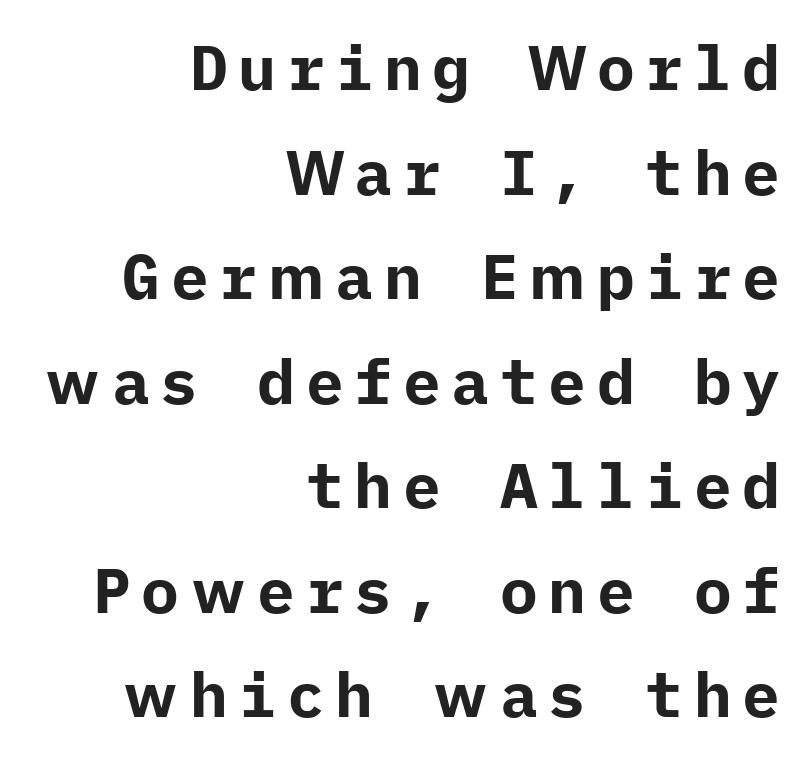
You can tell from the bare stems that sans-serif type was used. Nope, not italic — everything's standing straight. Baseline-to-baseline distance is the conventional proportion of letter height. Decoration check: the copy has no underline. Line ends are locked; line starts wander.
